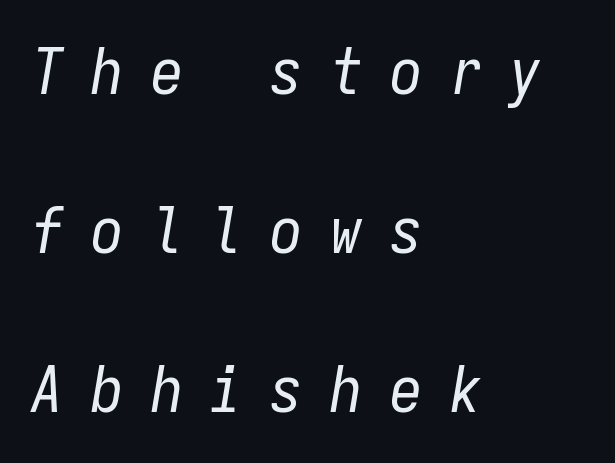
{"italic": "yes", "lean": "right", "slant_degrees": 9, "bold": "no", "weight": "regular", "width": "condensed", "stroke_contrast": "low", "x_height": "medium", "monospaced": "yes", "underline": "no", "align": "left", "line_spacing": "loose", "line_spacing_ratio": 2.45, "letter_spacing": "wide", "letter_spacing_em": 0.42, "glyph_px": 65}
